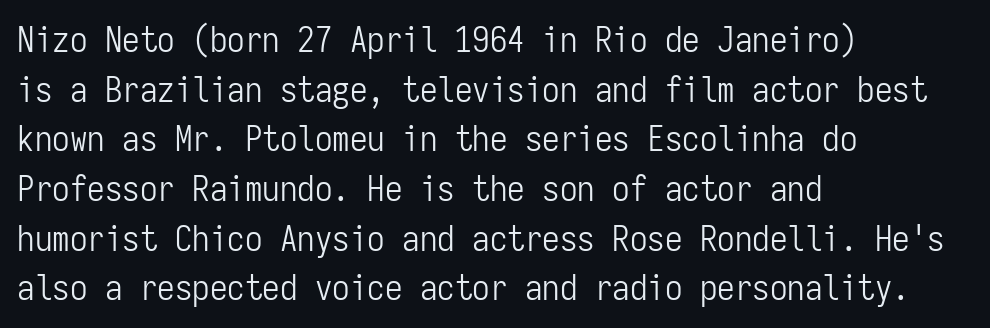
The image shows 35 px light, condensed sans-serif type, upright, monospaced; set left-aligned, normal line spacing (1.42x), normal letter spacing, not underlined; low stroke contrast and a medium x-height.
